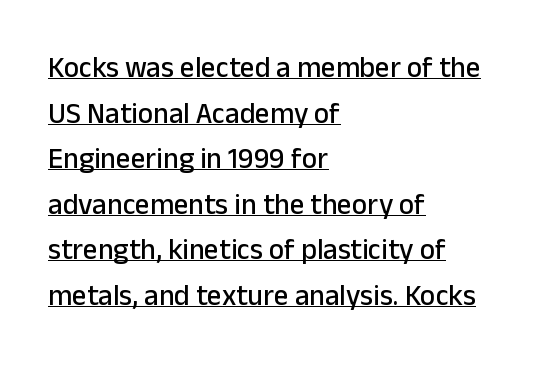
Is there any slant? The stems are plumb. Horizontally, the lines are justified to the leading edge only. The letters advance in unequal steps, a hallmark of proportional type. The rows are spaced the way most documents space them. The typesetter has applied underlining to the passage shown.
